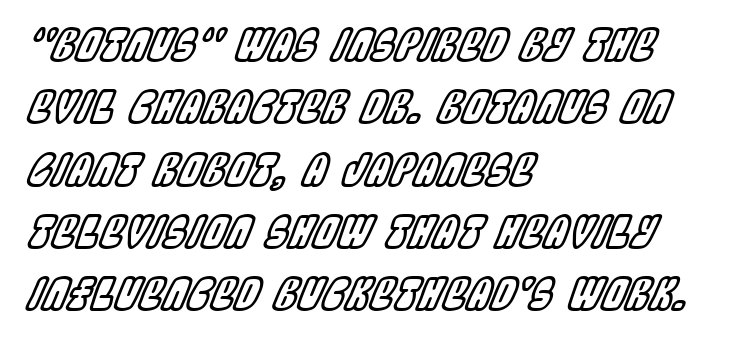
{"italic": "yes", "lean": "right", "slant_degrees": 22, "width": "condensed", "x_height": "large", "monospaced": "no", "underline": "no", "align": "left", "line_spacing": "normal", "line_spacing_ratio": 1.45, "letter_spacing": "normal", "letter_spacing_em": 0.0, "glyph_px": 43}
